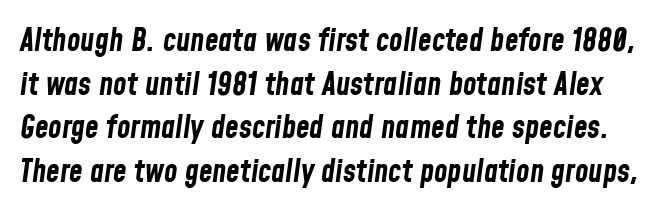
The image shows 31 px bold, condensed type, italic (leaning right); set normal line spacing (1.41x), normal letter spacing, not underlined; low stroke contrast and a medium x-height.
